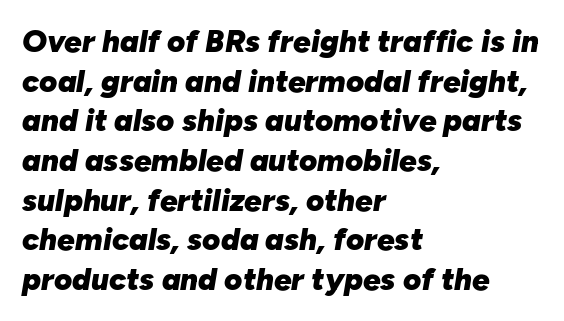
Any mark beneath the type? The region is blank. Vertically, the passage feels balanced, rows spaced as you'd expect. A typesetter would mark this as italic. A classic flush-left, rag-right setting is used for this passage. The passage shown is typed in a proportional face where columns would drift. Stroke thickness is high; the sample reads as a true bold.
